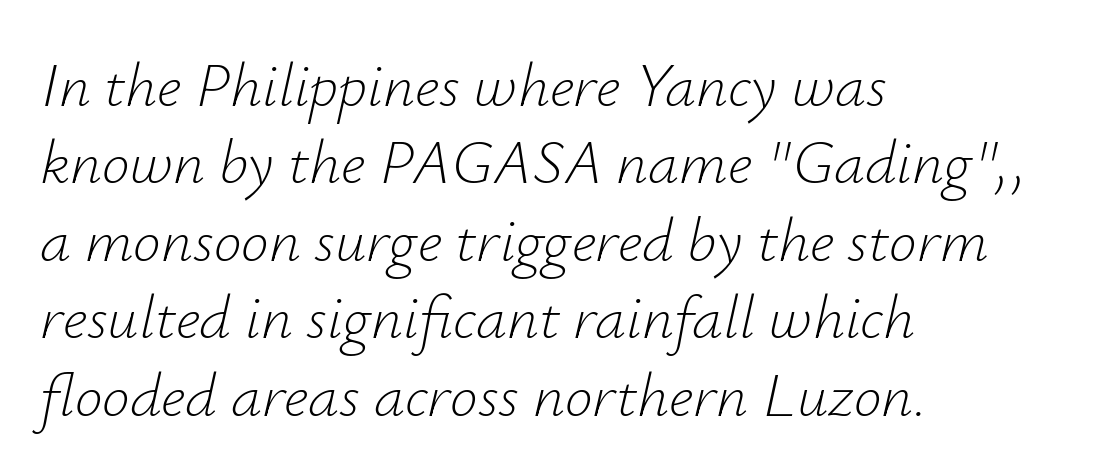
The image shows 62 px light type, italic (leaning right); set left-aligned, normal line spacing (1.25x), normal letter spacing, not underlined; low stroke contrast and a small x-height.
